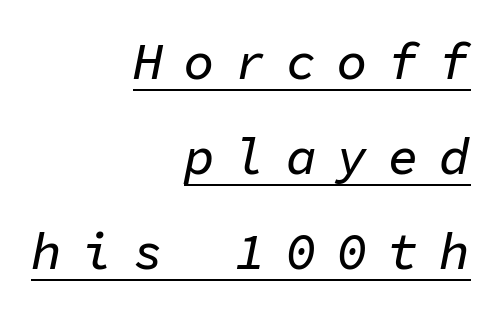
{"italic": "yes", "lean": "right", "slant_degrees": 11, "width": "normal", "stroke_contrast": "low", "x_height": "medium", "monospaced": "yes", "underline": "yes", "align": "right", "line_spacing_ratio": 1.86, "letter_spacing": "wide", "letter_spacing_em": 0.4, "glyph_px": 51}
